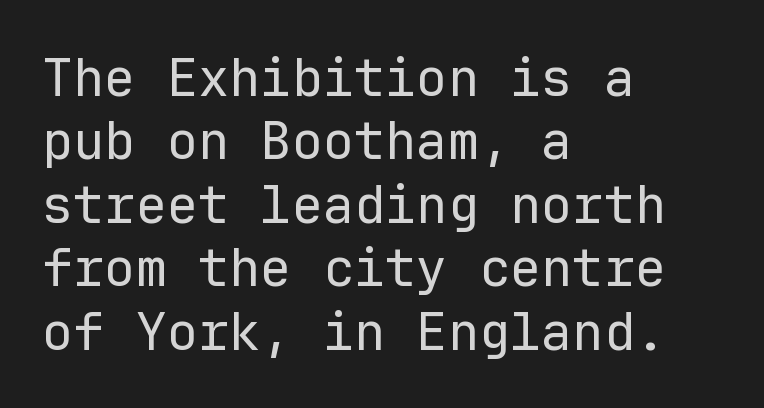
Q: Is the text bold? A: No.
Q: Is the text italic (slanted)? A: No, it is upright.
Q: Is the typeface a serif or a sans-serif typeface? A: Sans-serif.
Q: Is the text underlined? A: No.
Q: How is the paragraph aligned? A: Left-aligned.
Q: Is the spacing between letters normal or unusually wide? A: Normal.
Q: Width (condensed, normal, or wide)? A: Normal.
Q: Stroke contrast? A: Low.
Q: x-height? A: Medium.
Q: Monospaced? A: Yes.
